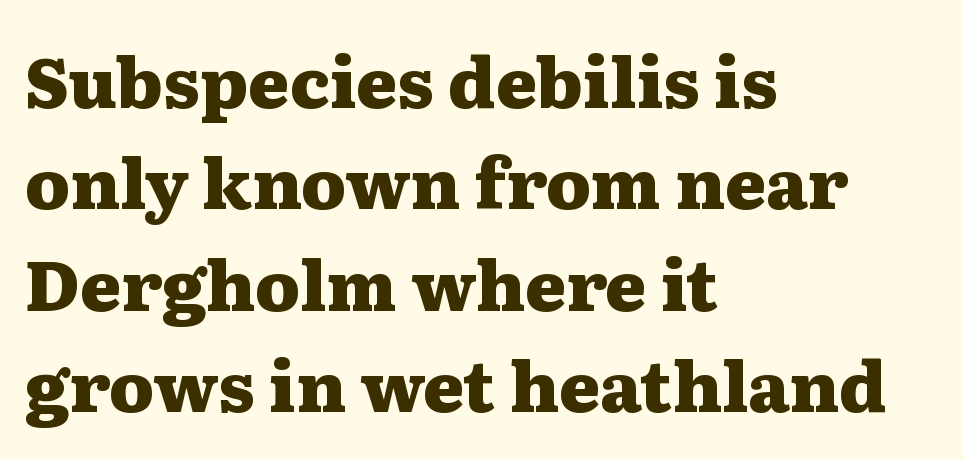
The image shows 70 px heavy, wide serif type, upright; set left-aligned, normal line spacing (1.45x), normal letter spacing, not underlined; medium stroke contrast and a medium x-height.
